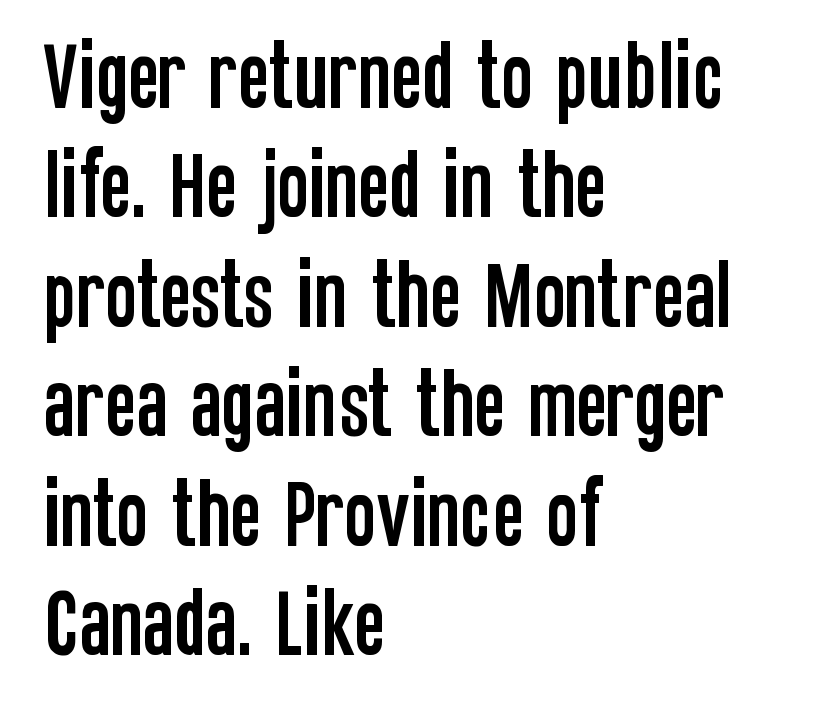
Unlike a traditional serif, this face leaves its strokes unadorned. The passage shown stacks its lines at a standard gap. Layout note: lines flush left. No extra tracking has been applied to these lines. Spacing verdict: proportional, widths tailored to each character.
